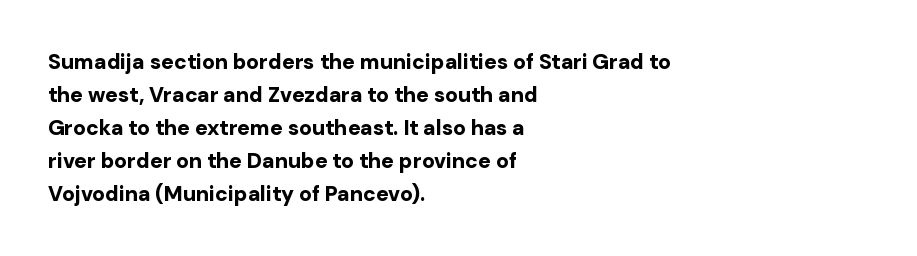
Q: Is the text bold? A: Yes.
Q: Is the text italic (slanted)? A: No, it is upright.
Q: Is the text underlined? A: No.
Q: How is the paragraph aligned? A: Left-aligned.
Q: Is the spacing between letters normal or unusually wide? A: Normal.
Q: Is the spacing between lines tight, normal or loose? A: Normal.
